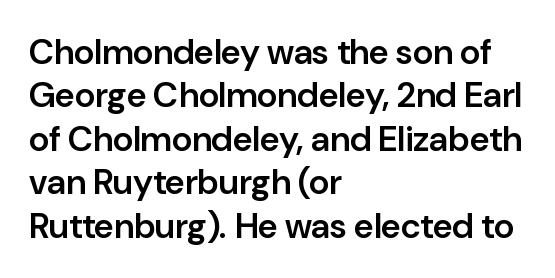
{"serif": "no", "italic": "no", "bold": "semi", "weight": "semibold", "width": "normal", "stroke_contrast": "low", "x_height": "medium", "monospaced": "no", "underline": "no", "align": "left", "line_spacing_ratio": 1.24, "letter_spacing": "normal", "letter_spacing_em": 0.0, "glyph_px": 35}
